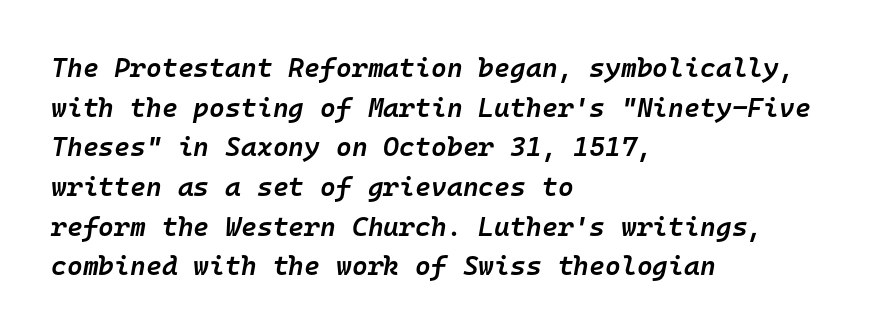
The glyphs are unaccompanied by any horizontal stroke below them. The setting favours the left margin, as ordinary paragraphs usually do. Students, this is semibold: more ink than regular, less than bold. Looking at the ascenders, they clearly lean. Observe the ordinary spacing: letters are neighbours, not strangers.
